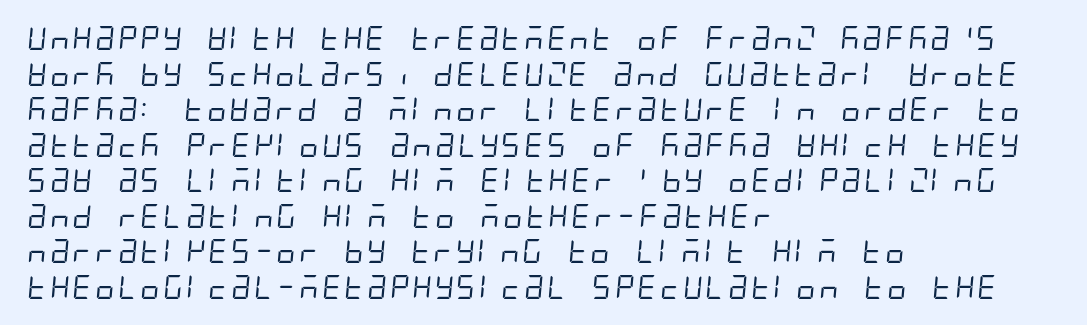
The image shows 24 px text type; set left-aligned, normal line spacing (1.48x), normal letter spacing, not underlined.
